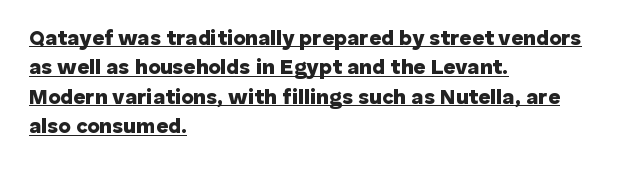
Q: Is the text bold? A: Yes.
Q: Is the text italic (slanted)? A: No, it is upright.
Q: Is the text underlined? A: Yes.
Q: How is the paragraph aligned? A: Left-aligned.
Q: Is the spacing between letters normal or unusually wide? A: Normal.
Q: Is the spacing between lines tight, normal or loose? A: Normal.
